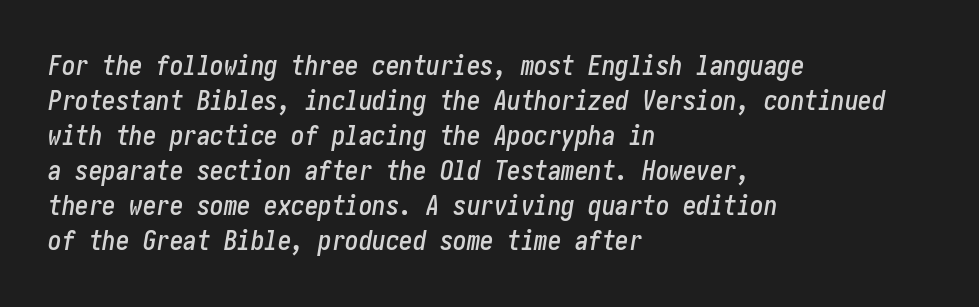
{"italic": "yes", "lean": "right", "slant_degrees": 10, "underline": "no", "align": "left", "line_spacing": "normal", "line_spacing_ratio": 1.3, "letter_spacing": "normal", "letter_spacing_em": 0.0, "glyph_px": 27}
